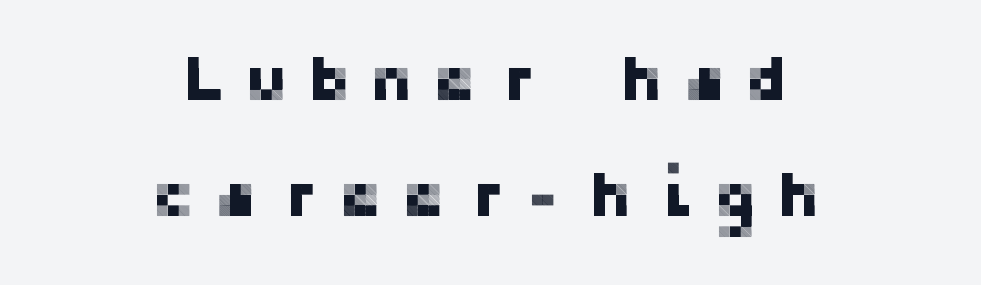
This sample uses an upright cut, with every glyph sitting square on the baseline. A student would call this center alignment; a typographer would say set centered. Tracking here is generous; glyphs stand well apart from one another. Nobody drew a line under any word here.
